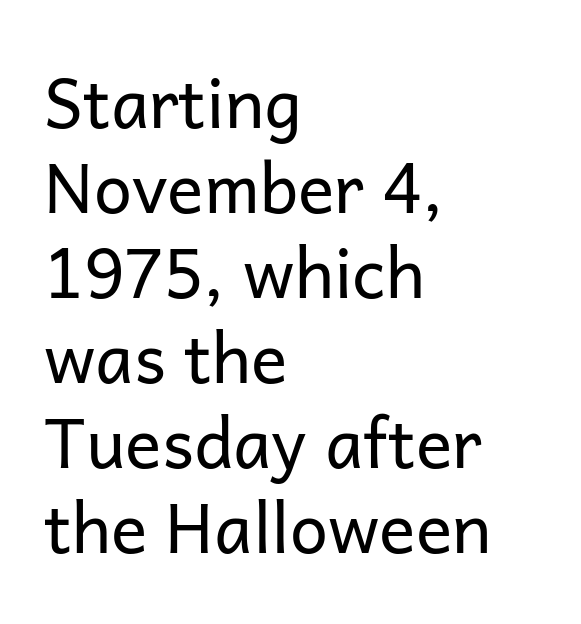
There is no visible air inserted between adjacent glyphs. The passage is arranged the way most books set body copy — flush left. The letters advance in unequal steps, a hallmark of proportional type. The type family on display is of the sans-serif kind. Type without underlining. Compared with typical paragraphs, the rows here are spaced about the same.
